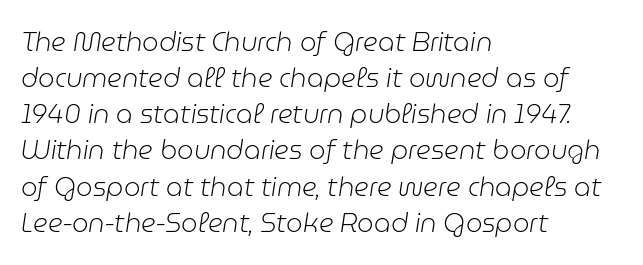
Each row of text sits above clean, open space. The typesetting does not lean heavy: it is not bold. The space between consecutive lines is moderate. You can tell it's italic because the verticals aren't actually vertical. Where is the straight margin? On the left. Compared with typical body copy, the letter spacing here is the same.
